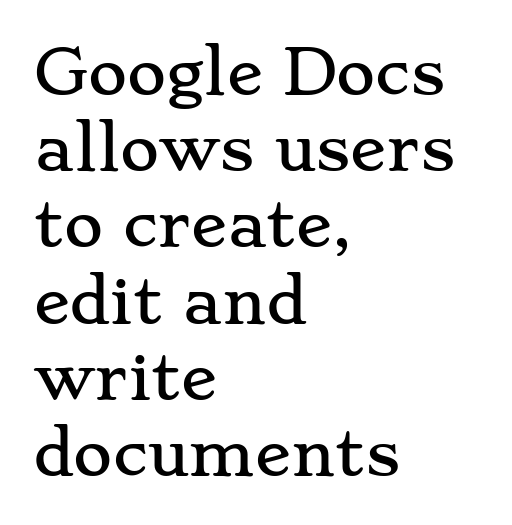
The letters advance in unequal steps, a hallmark of proportional type. This is serif lettering, the kind often seen in printed books. The foot of each line stays bare and open. Students, note that the glyphs here touch the page at normal intervals.
